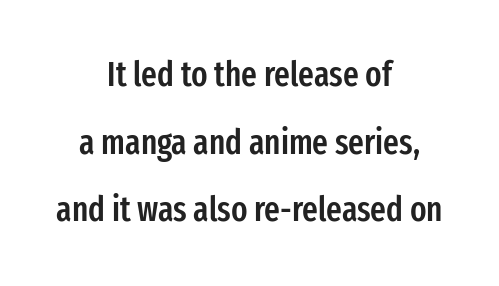
The image shows 34 px semibold, condensed sans-serif type, upright; set centered, loose line spacing (1.99x), normal letter spacing, not underlined; low stroke contrast and a medium x-height.
